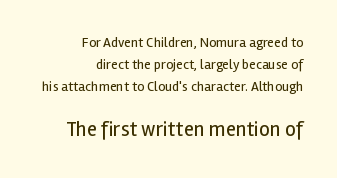
The image shows 21 px text type, upright; set right-aligned, normal line spacing (1.56x), normal letter spacing, not underlined; the second (bottom) block is 1.5x larger.
